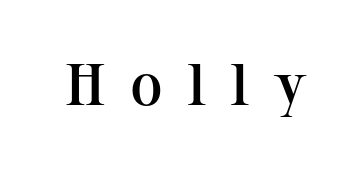
Beneath every word, the page is bare. This sample has the flowing, uneven cadence of proportional lettering. These lines carry some extra weight — a demibold, not a full bold. Rendered with straight, roman letterforms.
